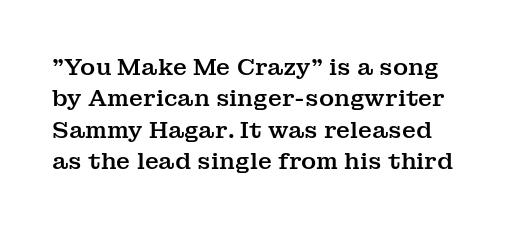
The space directly below the letters is spotless. The specimen reads as upright at a glance. If you measured baseline to baseline, you'd find a middling distance. Standard letterfit; no display-style spreading of the glyphs.
